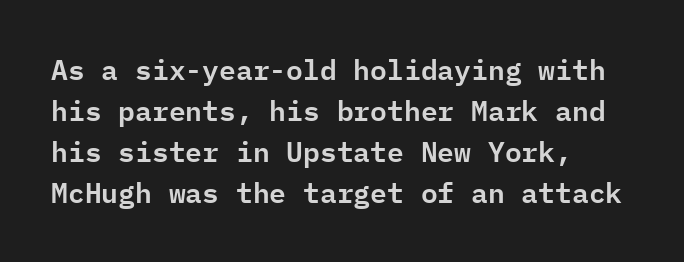
The passage shown stacks its lines at a standard gap. This sample uses an upright cut, with every glyph sitting square on the baseline. Each line starts at the same left margin while the right side varies. The baseline area is clear. You could count columns in this text — the font is strictly monospaced.
